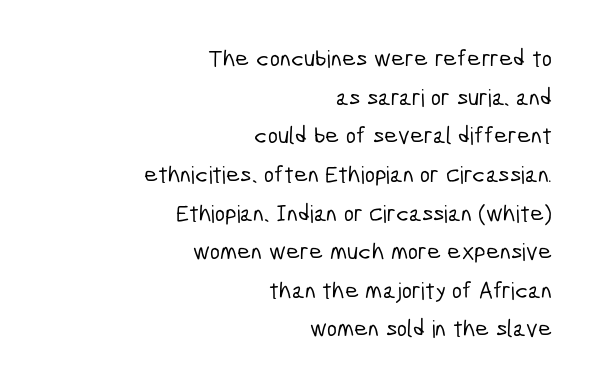
The image shows 24 px text type; set right-aligned, normal line spacing (1.61x), normal letter spacing, not underlined.
